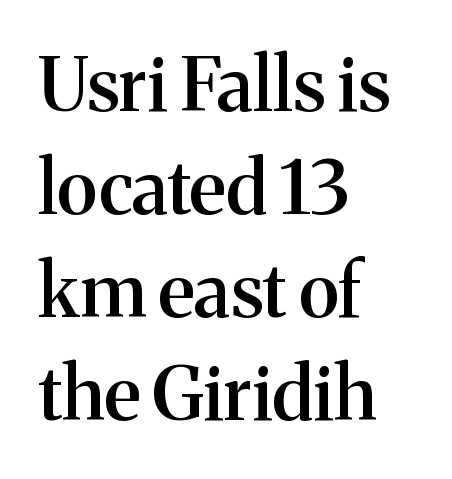
{"serif": "yes", "italic": "no", "bold": "semi", "weight": "semibold", "width": "normal", "stroke_contrast": "medium", "x_height": "medium", "monospaced": "no", "underline": "no", "align": "left", "line_spacing": "normal", "line_spacing_ratio": 1.39, "letter_spacing": "normal", "letter_spacing_em": 0.0, "glyph_px": 74}
